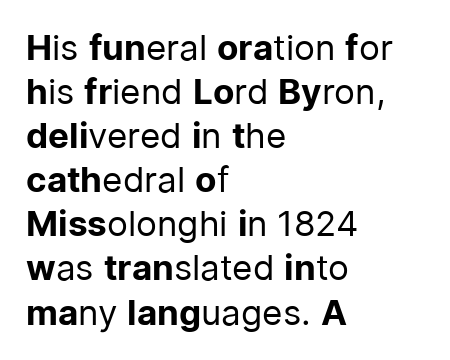
The image shows 35 px regular-weight sans-serif type, upright; set left-aligned, normal line spacing (1.26x), normal letter spacing, not underlined; low stroke contrast and a medium x-height.
